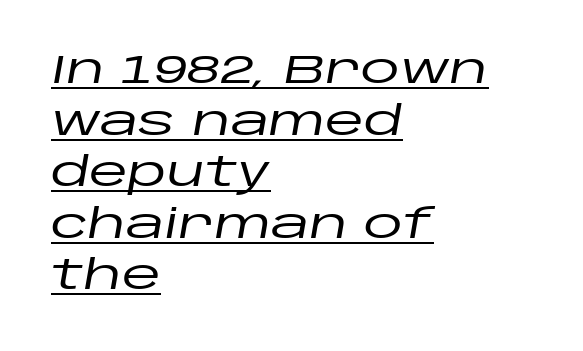
{"italic": "yes", "lean": "right", "slant_degrees": 10, "width": "wide", "stroke_contrast": "low", "x_height": "large", "monospaced": "no", "underline": "yes", "align": "left", "line_spacing": "normal", "line_spacing_ratio": 1.29, "letter_spacing": "normal", "letter_spacing_em": 0.0, "glyph_px": 40}
